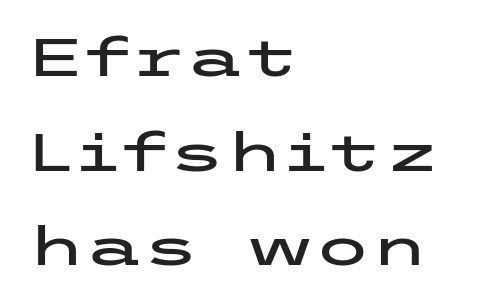
Q: Is the text italic (slanted)? A: No, it is upright.
Q: Is the typeface a serif or a sans-serif typeface? A: Sans-serif.
Q: Is the text underlined? A: No.
Q: How is the paragraph aligned? A: Left-aligned.
Q: Is the spacing between letters normal or unusually wide? A: Normal.
Q: Width (condensed, normal, or wide)? A: Wide.
Q: Stroke contrast? A: Low.
Q: x-height? A: Medium.
